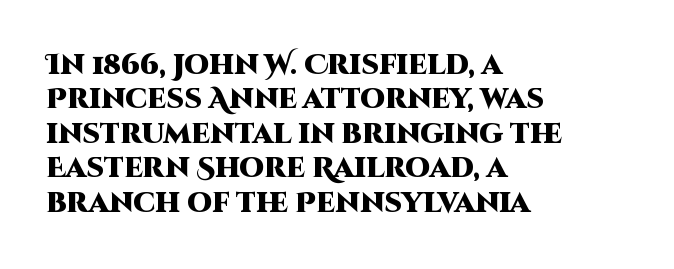
Q: Is the text bold? A: Yes.
Q: Is the text italic (slanted)? A: No, it is upright.
Q: Is the typeface a serif or a sans-serif typeface? A: Sans-serif.
Q: Is the text underlined? A: No.
Q: How is the paragraph aligned? A: Left-aligned.
Q: Is the spacing between letters normal or unusually wide? A: Normal.
Q: Width (condensed, normal, or wide)? A: Normal.
Q: Stroke contrast? A: High.
Q: x-height? A: Large.
Q: Monospaced? A: No.
